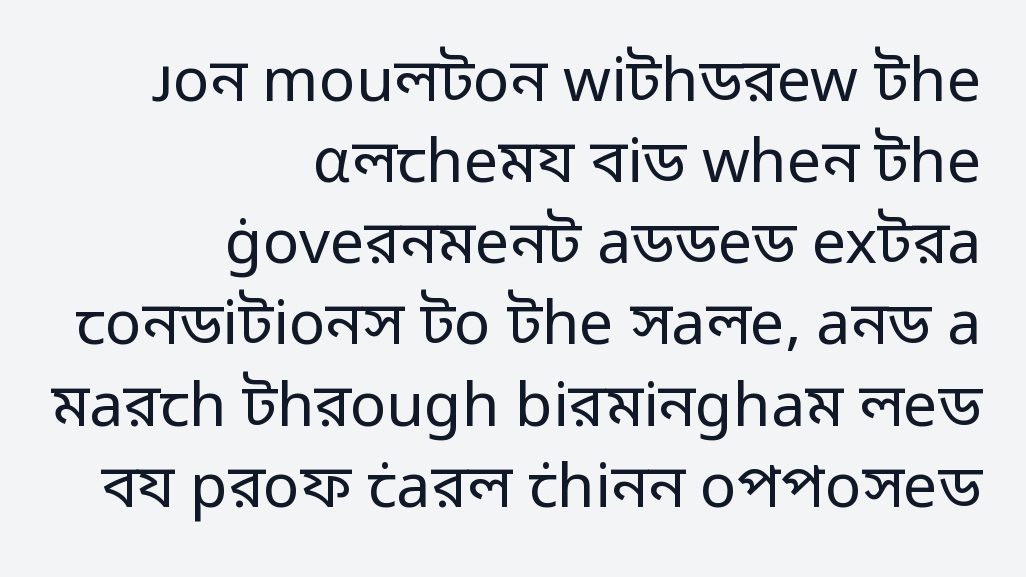
{"serif": "no", "italic": "no", "bold": "no", "weight": "regular", "width": "normal", "stroke_contrast": "low", "x_height": "medium", "monospaced": "no", "underline": "no", "align": "right", "line_spacing": "normal", "line_spacing_ratio": 1.33, "letter_spacing": "normal", "letter_spacing_em": 0.0, "glyph_px": 61}
